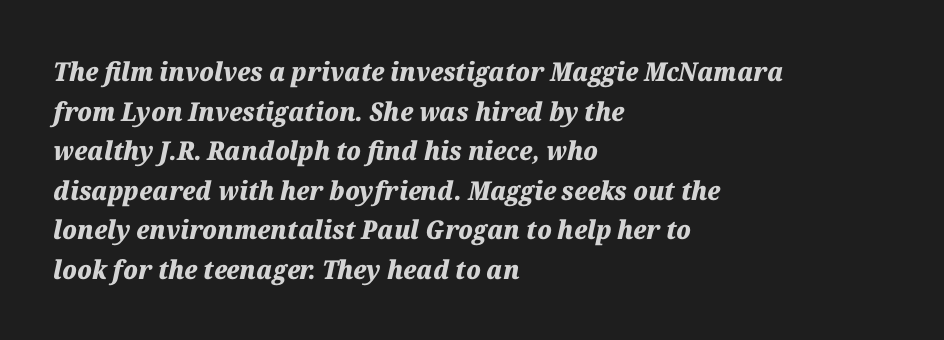
Compared with typical paragraphs, the rows here are spaced about the same. Compared with a centered layout, this one pins lines to the left instead. The words here are not underlined. Nothing unusual about the tracking: characters are spaced as the font intends. The sample has been set heavy, in full bold.
